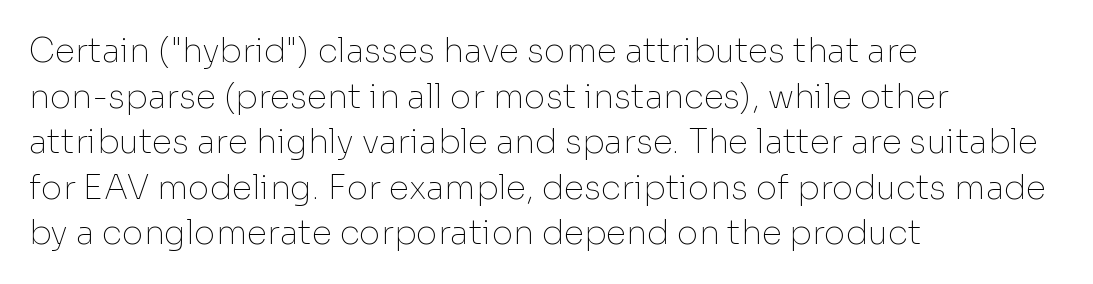
Q: Is the text bold? A: No.
Q: Is the text italic (slanted)? A: No, it is upright.
Q: Is the typeface a serif or a sans-serif typeface? A: Sans-serif.
Q: Is the text underlined? A: No.
Q: How is the paragraph aligned? A: Left-aligned.
Q: Is the spacing between letters normal or unusually wide? A: Normal.
Q: Is the spacing between lines tight, normal or loose? A: Normal.
Q: Width (condensed, normal, or wide)? A: Normal.
Q: Stroke contrast? A: Low.
Q: x-height? A: Medium.
Q: Monospaced? A: No.
